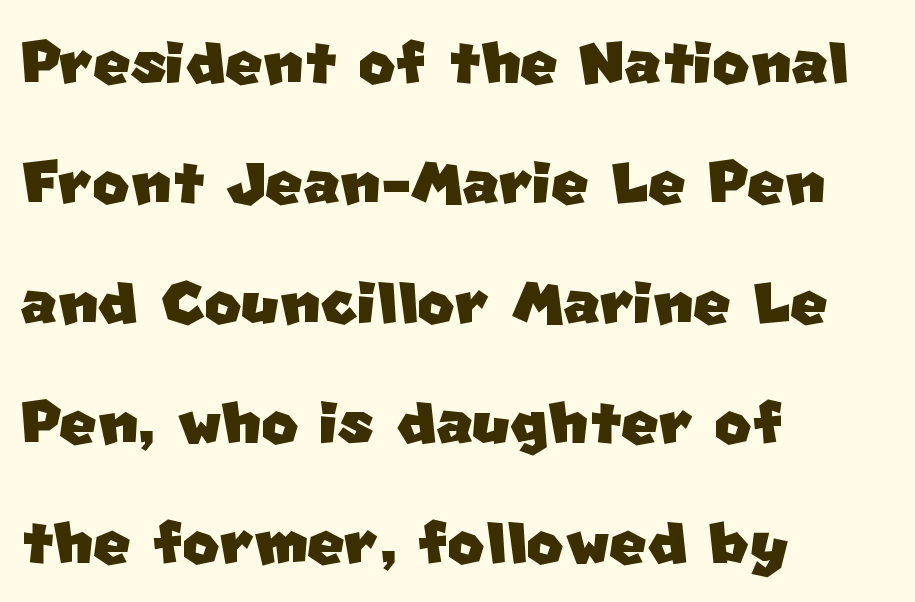
Q: Is the typeface a serif or a sans-serif typeface? A: Sans-serif.
Q: Is the text underlined? A: No.
Q: How is the paragraph aligned? A: Left-aligned.
Q: Is the spacing between letters normal or unusually wide? A: Normal.
Q: Is the spacing between lines tight, normal or loose? A: Normal.
Q: Width (condensed, normal, or wide)? A: Normal.
Q: Stroke contrast? A: Low.
Q: x-height? A: Large.
Q: Monospaced? A: No.
